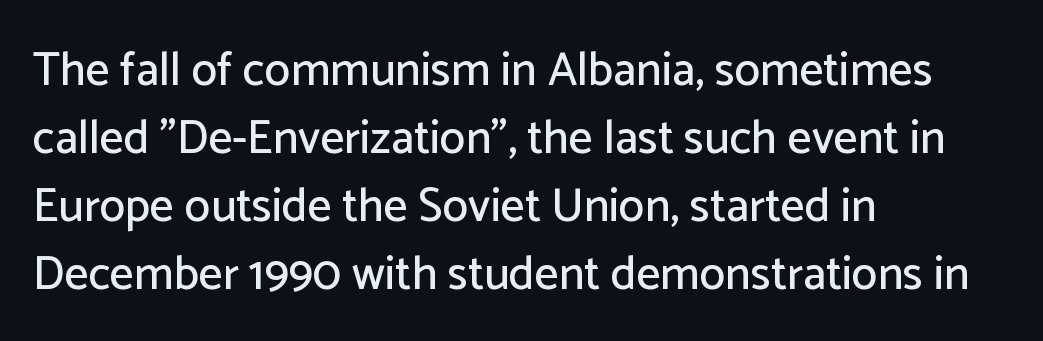
Q: Is the text italic (slanted)? A: No, it is upright.
Q: Is the typeface a serif or a sans-serif typeface? A: Sans-serif.
Q: Is the text underlined? A: No.
Q: How is the paragraph aligned? A: Left-aligned.
Q: Is the spacing between letters normal or unusually wide? A: Normal.
Q: Is the spacing between lines tight, normal or loose? A: Normal.
Q: Width (condensed, normal, or wide)? A: Normal.
Q: Stroke contrast? A: Low.
Q: x-height? A: Medium.
Q: Monospaced? A: No.
